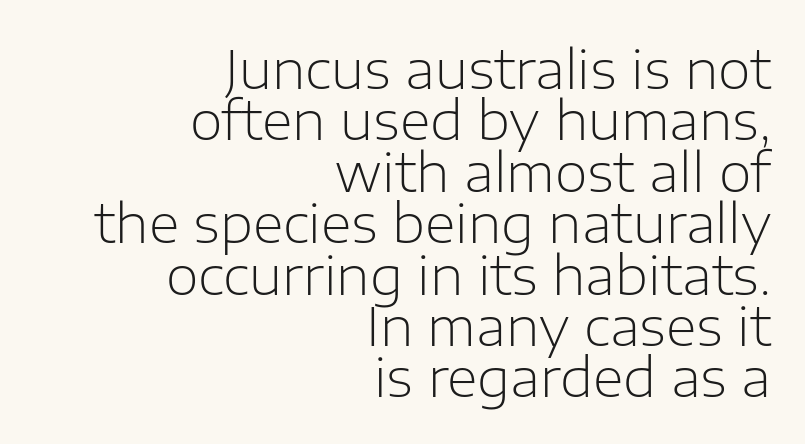
Is there much room between lines? No — they nearly touch. Do the characters align in a grid? No, the font is proportional. This rendering employs a face without finishing strokes, i.e., a sans-serif. Each word holds together tightly as a unit, with standard inter-letter gaps.
